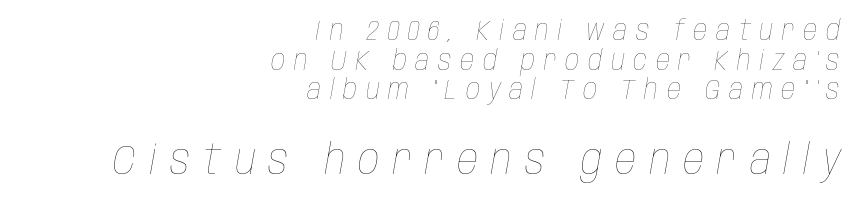
Is there much room between lines? No — they nearly touch. Bigger letters appear in the bottom chunk; the top chunk is reduced. What stands out about the letter spacing? Its width — letters are far apart. Honestly, there is no underline to notice here at all. This rendering uses right alignment, leaving the left contour irregular.
